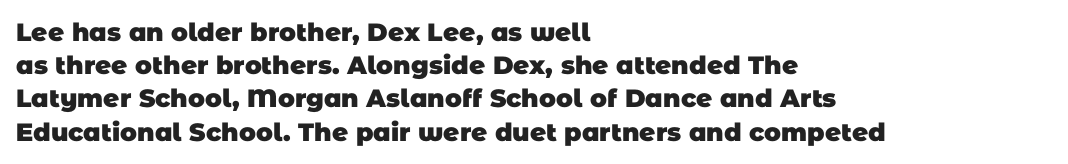
Q: Is the text bold? A: Yes.
Q: Is the text underlined? A: No.
Q: How is the paragraph aligned? A: Left-aligned.
Q: Is the spacing between letters normal or unusually wide? A: Normal.
Q: Is the spacing between lines tight, normal or loose? A: Normal.
